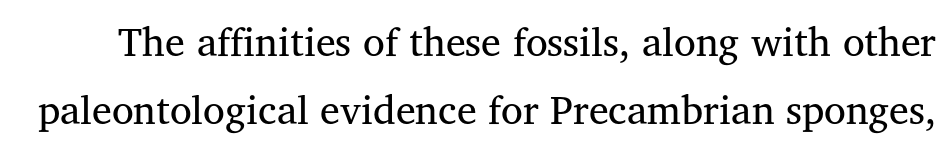
{"serif": "yes", "italic": "no", "bold": "no", "weight": "regular", "width": "normal", "stroke_contrast": "medium", "x_height": "medium", "monospaced": "no", "underline": "no", "line_spacing": "normal", "line_spacing_ratio": 1.69, "letter_spacing": "normal", "letter_spacing_em": 0.0, "glyph_px": 40}
